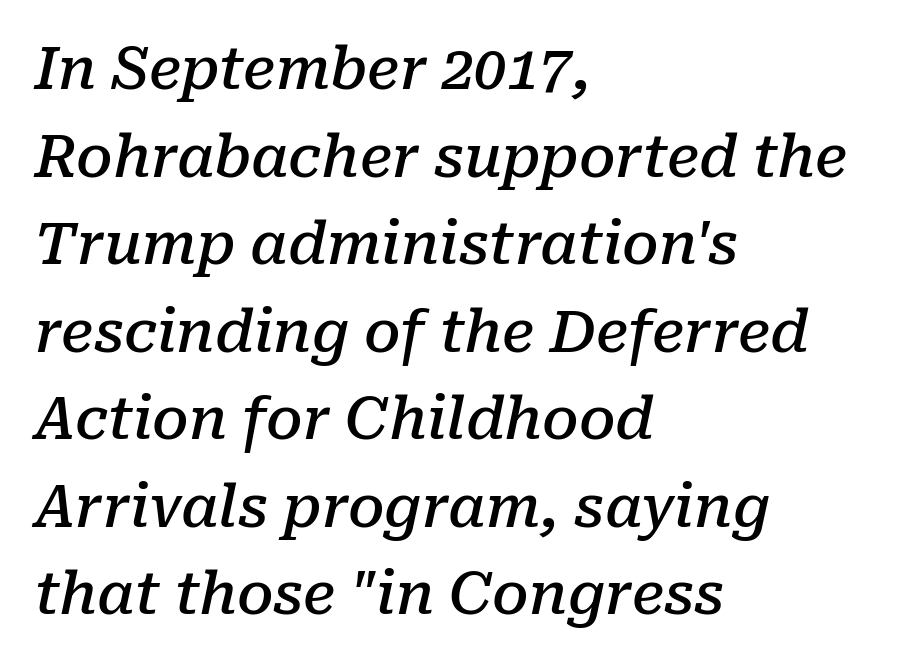
Unlike a clean sans, this face finishes its strokes with serifs. Is this a fixed-width face? No — the glyphs have proportional, varying widths. The specimen omits any rule beneath the text block's lines. Leading: standard. Typeset ragged right — the left edge is the straight one.
